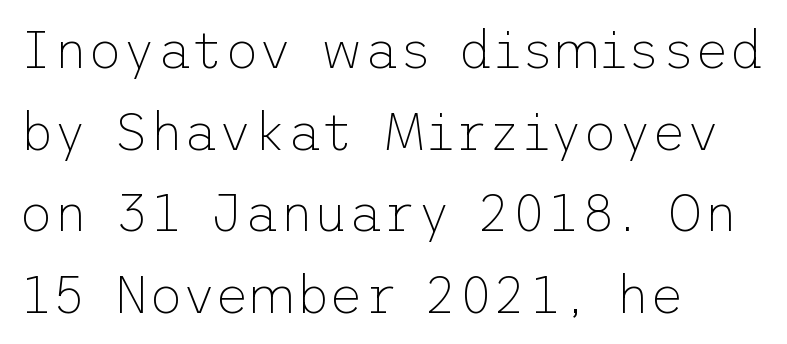
The image shows 53 px thin sans-serif type, upright; set left-aligned, normal line spacing (1.54x), normal letter spacing, not underlined; low stroke contrast and a medium x-height.
